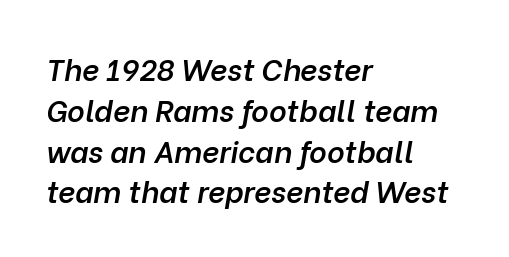
{"italic": "yes", "lean": "right", "slant_degrees": 10, "bold": "semi", "weight": "semibold", "width": "normal", "stroke_contrast": "low", "x_height": "medium", "monospaced": "no", "underline": "no", "align": "left", "line_spacing": "normal", "line_spacing_ratio": 1.36, "letter_spacing": "normal", "letter_spacing_em": 0.0, "glyph_px": 30}
